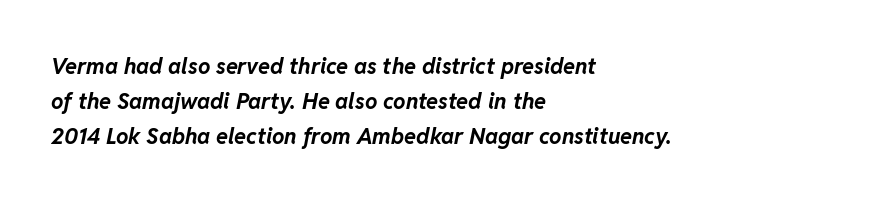
Q: Is the text bold? A: Yes.
Q: Is the text italic (slanted)? A: Yes, it leans right by about 11 degrees.
Q: Is the text underlined? A: No.
Q: How is the paragraph aligned? A: Left-aligned.
Q: Is the spacing between letters normal or unusually wide? A: Normal.
Q: Is the spacing between lines tight, normal or loose? A: Normal.
